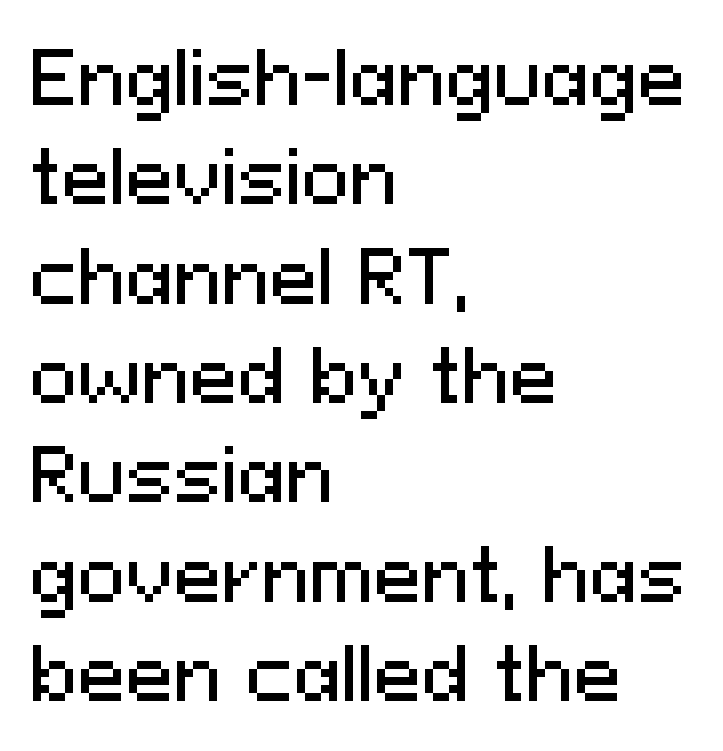
{"serif": "no", "italic": "no", "width": "normal", "stroke_contrast": "medium", "x_height": "medium", "monospaced": "no", "underline": "no", "align": "left", "line_spacing": "normal", "line_spacing_ratio": 1.38, "letter_spacing": "normal", "letter_spacing_em": 0.0, "glyph_px": 72}
